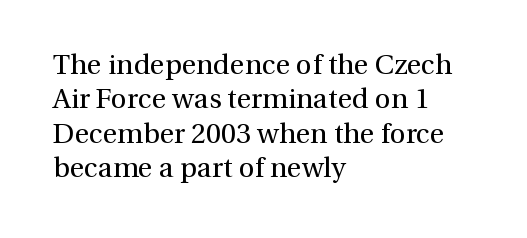
{"serif": "yes", "italic": "no", "bold": "no", "weight": "regular", "width": "normal", "stroke_contrast": "medium", "x_height": "medium", "monospaced": "no", "underline": "no", "align": "left", "line_spacing_ratio": 1.23, "letter_spacing": "normal", "letter_spacing_em": 0.0, "glyph_px": 28}
